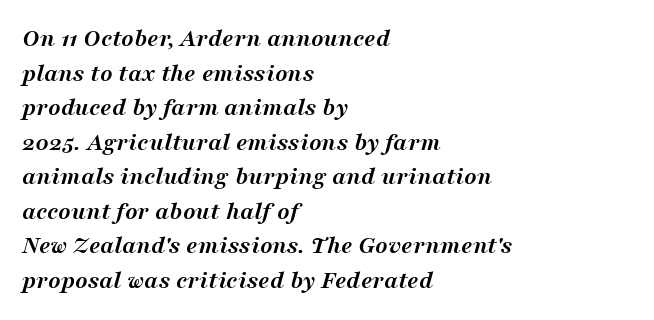
The image shows 26 px bold type, italic (leaning right); set left-aligned, normal line spacing (1.33x), normal letter spacing, not underlined.
